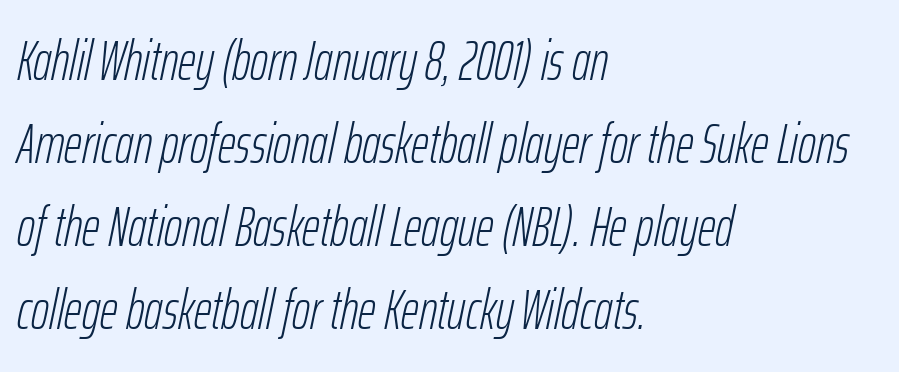
The image shows 55 px light, condensed type, italic (leaning right); set left-aligned, normal line spacing (1.51x), normal letter spacing, not underlined; low stroke contrast and a medium x-height.
